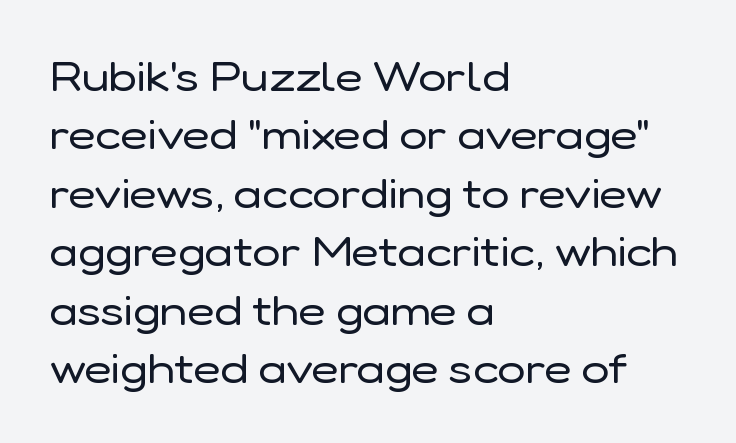
All the whitespace from short lines collects on the right. Observe the ordinary spacing: letters are neighbours, not strangers. Baseline-to-baseline distance is the conventional proportion of letter height. The rendering uses natural spacing where letterforms have individual widths.
